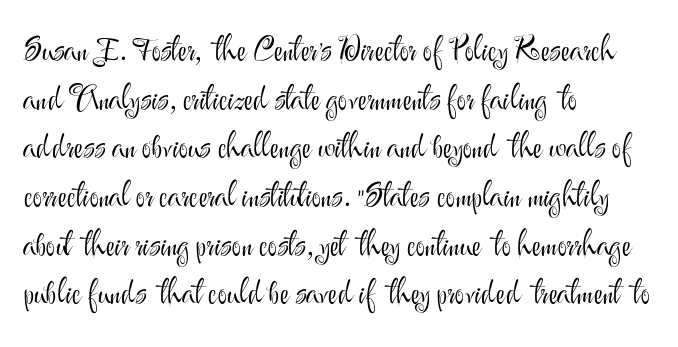
The image shows 32 px light sans-serif type; set left-aligned, normal line spacing (1.52x), normal letter spacing, not underlined; medium stroke contrast and a small x-height.
